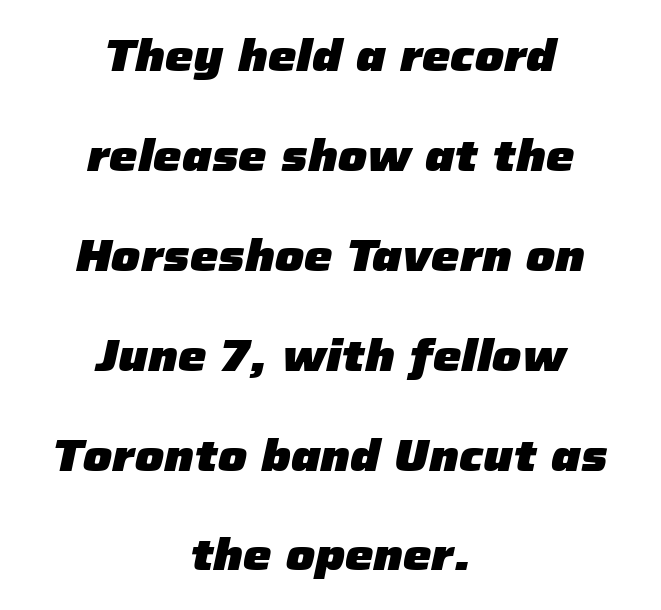
Q: Is the text bold? A: Yes.
Q: Is the text italic (slanted)? A: Yes, it leans right by about 12 degrees.
Q: Is the text underlined? A: No.
Q: How is the paragraph aligned? A: Centered.
Q: Is the spacing between letters normal or unusually wide? A: Normal.
Q: Is the spacing between lines tight, normal or loose? A: Loose.
Q: Width (condensed, normal, or wide)? A: Normal.
Q: Stroke contrast? A: Low.
Q: x-height? A: Medium.
Q: Monospaced? A: No.
